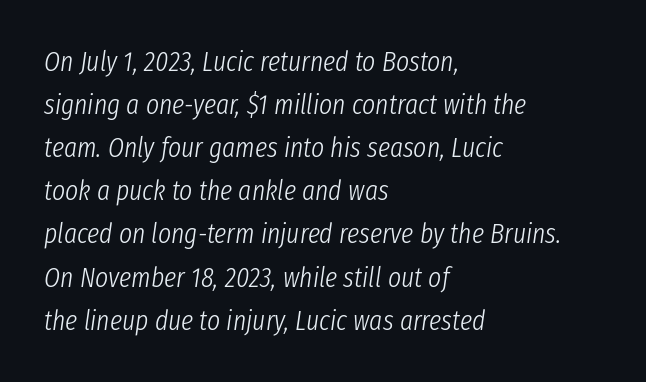
Q: Is the text bold? A: No.
Q: Is the text italic (slanted)? A: Yes, it leans right by about 8 degrees.
Q: Is the text underlined? A: No.
Q: How is the paragraph aligned? A: Left-aligned.
Q: Is the spacing between letters normal or unusually wide? A: Normal.
Q: Is the spacing between lines tight, normal or loose? A: Normal.
Q: Width (condensed, normal, or wide)? A: Condensed.
Q: Stroke contrast? A: Low.
Q: x-height? A: Medium.
Q: Monospaced? A: No.
